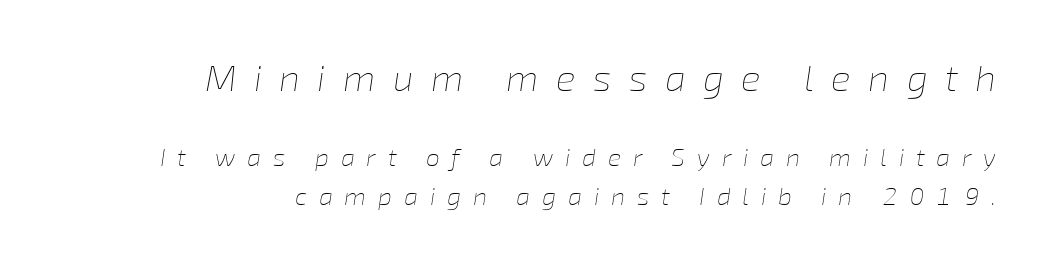
{"italic": "yes", "lean": "right", "slant_degrees": 8, "bold": "no", "weight": "thin", "width": "normal", "stroke_contrast": "low", "x_height": "medium", "monospaced": "no", "underline": "no", "align": "right", "line_spacing": "normal", "line_spacing_ratio": 1.56, "letter_spacing": "wide", "letter_spacing_em": 0.47, "larger_block": "first", "size_ratio": 1.48, "glyph_px": 37}
